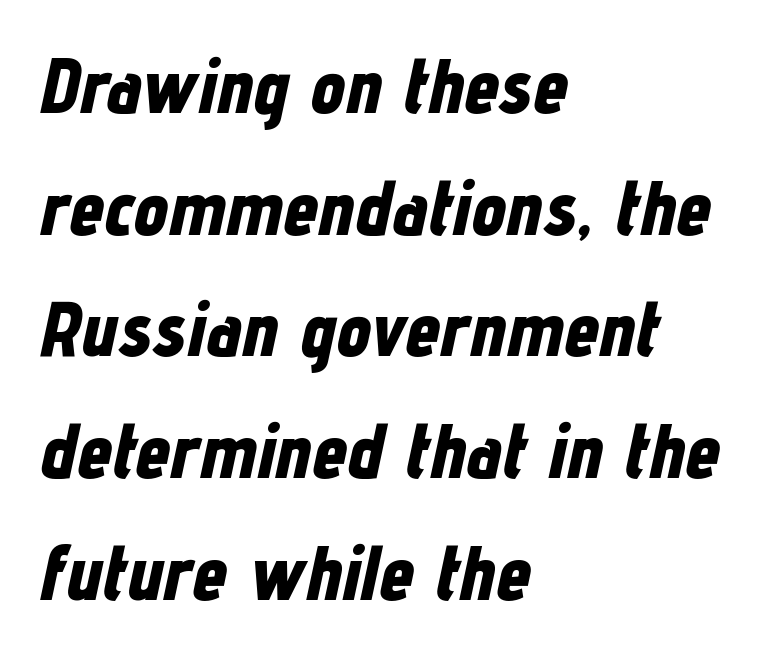
Is this a fixed-width face? No — the glyphs have proportional, varying widths. The gaps between neighbouring characters are ordinary and unremarkable. The space between consecutive lines is moderate. Students, this is bold: see how much ink each stroke carries. Which margin do the lines hug? The left one — the right edge is uneven.
